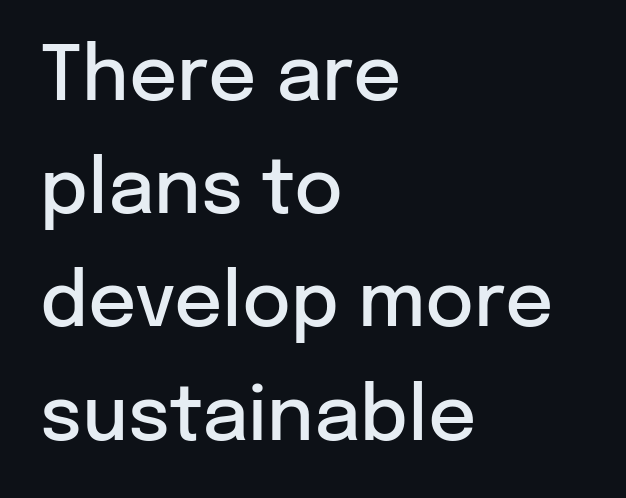
Nope, not italic — everything's standing straight. Plain, unruled lines of type. The glyphs have the mass of a demibold cut, below bold. Character widths vary here, with narrow letters taking less room than wide ones. Students, observe: this is what conventionally led text looks like. Glyph-to-glyph distance matches everyday printed text.
